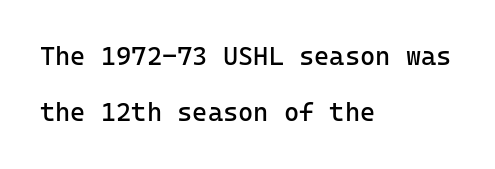
The line texture is even and compact thanks to regular tracking. Leading is clearly above the norm, producing a sparse column. It's the straight-up-and-down kind of type. Caption: multi-line text, flush left, ragged right. The space directly below the letters is spotless.
